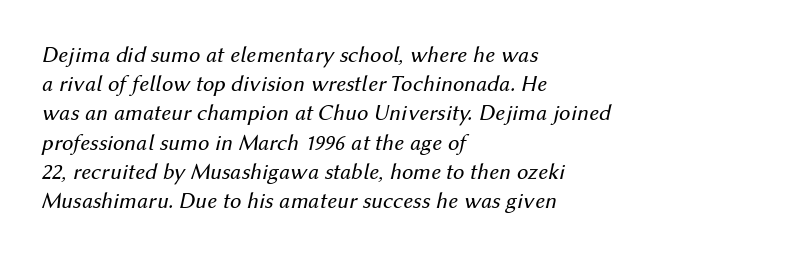
Q: Is the text bold? A: No.
Q: Is the text italic (slanted)? A: Yes, it leans right by about 12 degrees.
Q: Is the text underlined? A: No.
Q: How is the paragraph aligned? A: Left-aligned.
Q: Is the spacing between letters normal or unusually wide? A: Normal.
Q: Is the spacing between lines tight, normal or loose? A: Normal.
